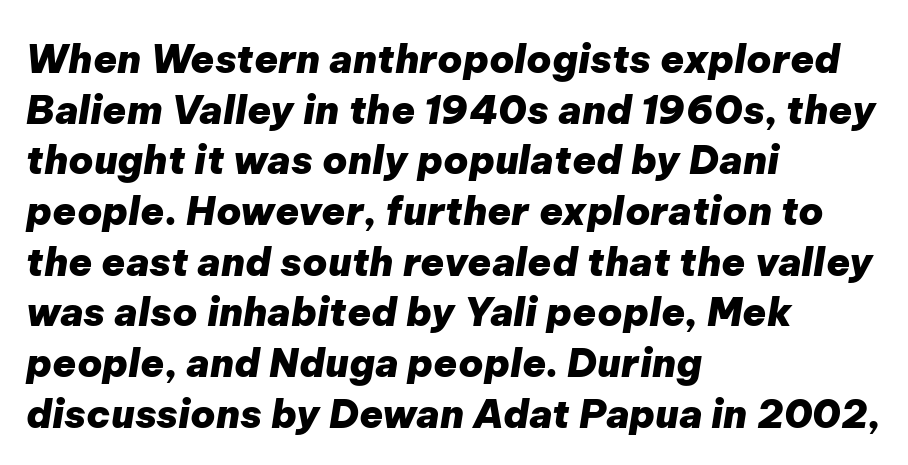
{"italic": "yes", "lean": "right", "slant_degrees": 9, "bold": "yes", "weight": "heavy", "width": "normal", "stroke_contrast": "low", "x_height": "medium", "monospaced": "no", "underline": "no", "align": "left", "line_spacing": "normal", "line_spacing_ratio": 1.3, "letter_spacing": "normal", "letter_spacing_em": 0.0, "glyph_px": 39}
